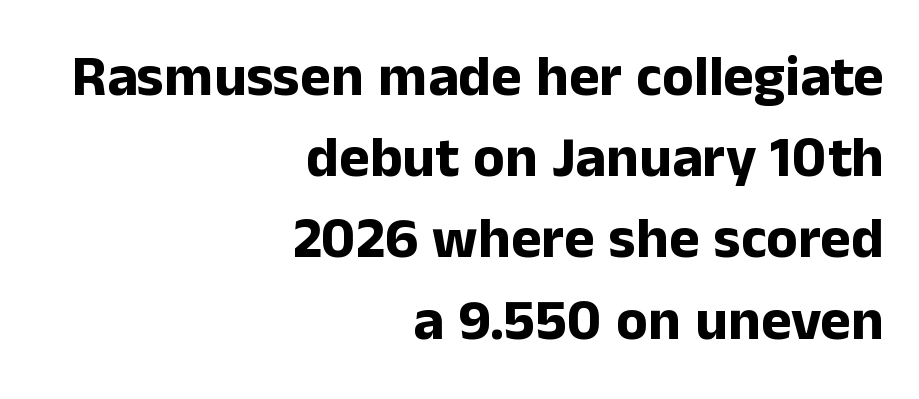
Q: Is the text bold? A: Yes.
Q: Is the text italic (slanted)? A: No, it is upright.
Q: Is the typeface a serif or a sans-serif typeface? A: Sans-serif.
Q: Is the text underlined? A: No.
Q: How is the paragraph aligned? A: Right-aligned.
Q: Is the spacing between letters normal or unusually wide? A: Normal.
Q: Is the spacing between lines tight, normal or loose? A: Normal.
Q: Width (condensed, normal, or wide)? A: Normal.
Q: Stroke contrast? A: Low.
Q: x-height? A: Medium.
Q: Monospaced? A: No.
